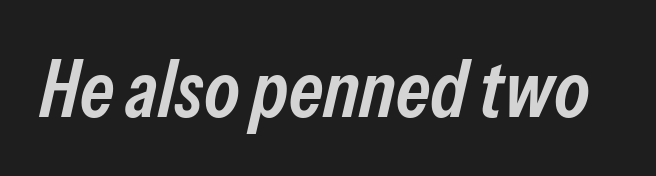
Slanted lettering throughout. Words float on clear page, feet unadorned. Nobody touched the tracking dial on this one. Summary of weight: moderately heavy, a semibold. Do the characters align in a grid? No, the font is proportional.
